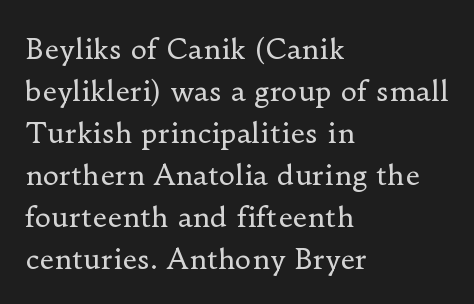
{"serif": "yes", "italic": "no", "bold": "no", "weight": "regular", "width": "normal", "stroke_contrast": "low", "x_height": "small", "monospaced": "no", "underline": "no", "align": "left", "line_spacing": "normal", "line_spacing_ratio": 1.5, "letter_spacing": "normal", "letter_spacing_em": 0.0, "glyph_px": 28}
